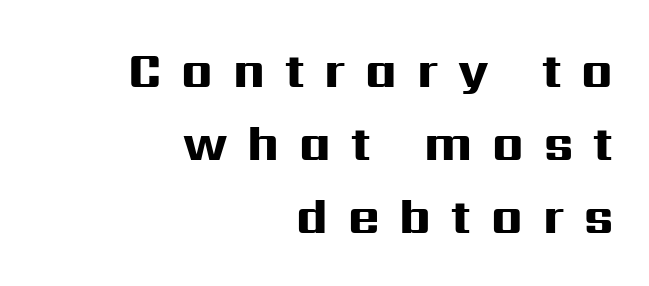
Q: Is the text bold? A: Yes.
Q: Is the text italic (slanted)? A: No, it is upright.
Q: Is the typeface a serif or a sans-serif typeface? A: Sans-serif.
Q: Is the text underlined? A: No.
Q: How is the paragraph aligned? A: Right-aligned.
Q: Is the spacing between letters normal or unusually wide? A: Unusually wide.
Q: Is the spacing between lines tight, normal or loose? A: Normal.
Q: Width (condensed, normal, or wide)? A: Wide.
Q: Stroke contrast? A: High.
Q: x-height? A: Medium.
Q: Monospaced? A: No.
